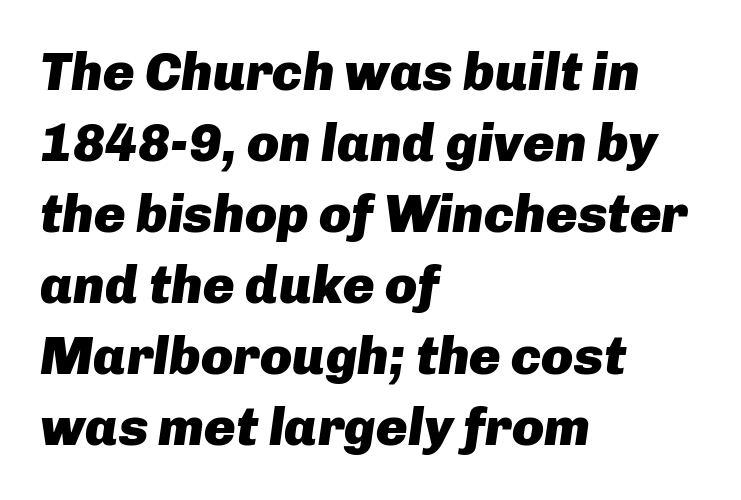
The image shows 53 px heavy type, italic (leaning right); set left-aligned, normal line spacing (1.34x), normal letter spacing, not underlined; low stroke contrast and a medium x-height.
